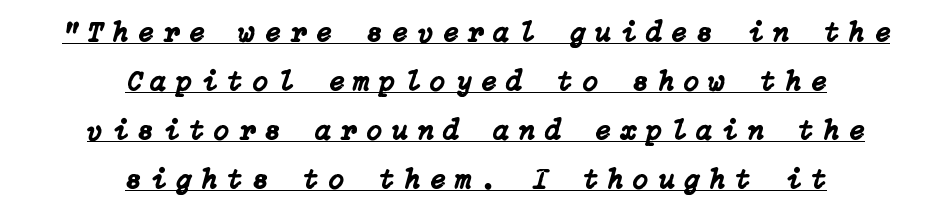
The compositor balanced each line on the midline. Italic? Definitely — the glyphs are oblique. The rendering inserts visible extra space after every character. Looks like someone drew a line under every word here.
